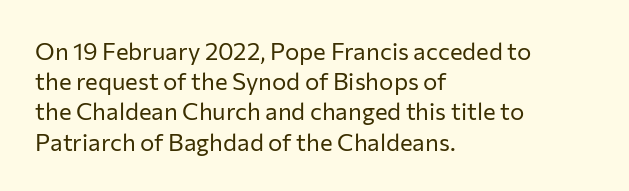
{"italic": "no", "bold": "no", "underline": "no", "align": "left", "line_spacing": "normal", "line_spacing_ratio": 1.26, "letter_spacing": "normal", "letter_spacing_em": 0.0, "glyph_px": 24}
